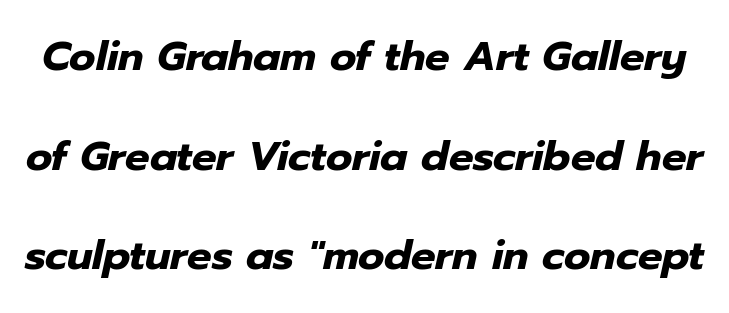
{"italic": "yes", "lean": "right", "slant_degrees": 12, "bold": "yes", "weight": "heavy", "width": "normal", "stroke_contrast": "low", "x_height": "medium", "monospaced": "no", "underline": "no", "line_spacing": "loose", "line_spacing_ratio": 2.43, "letter_spacing": "normal", "letter_spacing_em": 0.0, "glyph_px": 41}
